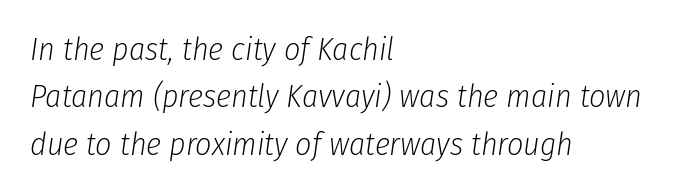
{"italic": "yes", "lean": "right", "slant_degrees": 8, "bold": "no", "weight": "light", "width": "condensed", "stroke_contrast": "low", "x_height": "medium", "monospaced": "no", "underline": "no", "align": "left", "line_spacing": "normal", "line_spacing_ratio": 1.48, "letter_spacing": "normal", "letter_spacing_em": 0.0, "glyph_px": 32}
